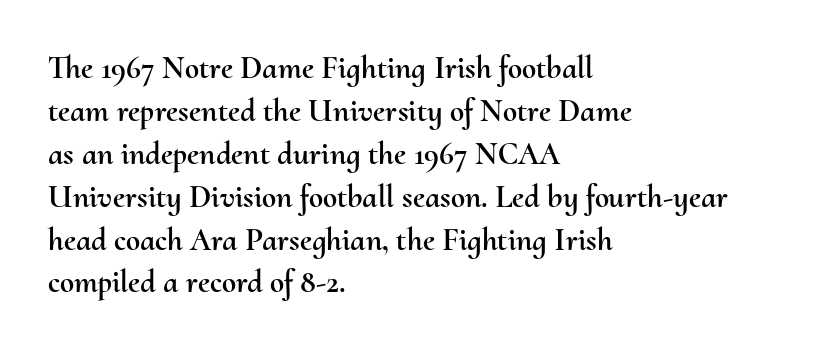
{"italic": "no", "width": "normal", "stroke_contrast": "medium", "x_height": "small", "monospaced": "no", "underline": "no", "align": "left", "line_spacing": "normal", "line_spacing_ratio": 1.34, "letter_spacing": "normal", "letter_spacing_em": 0.0, "glyph_px": 32}
